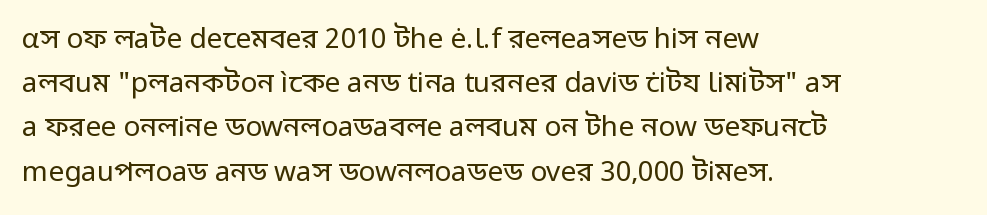
Horizontal alignment here is leftward, the default for most running prose. These lines were composed using upright roman letters. Proportional: the letters do not fall into vertical columns. Between one letter and the next there's only the usual sliver of space. The typeface has the unassuming heft of standard copy or less. The baseline area is clear.
